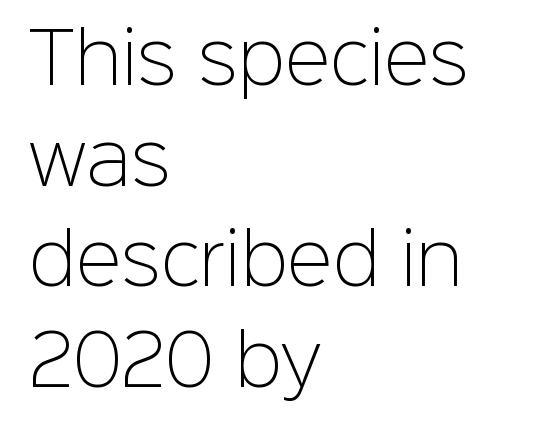
Vertical stems look standard width or narrower in stroke. The letters advance in unequal steps, a hallmark of proportional type. Type without underlining. Style check: upright. Horizontally, the lines are justified to the leading edge only. Each new line begins a customary step beneath the previous one.
